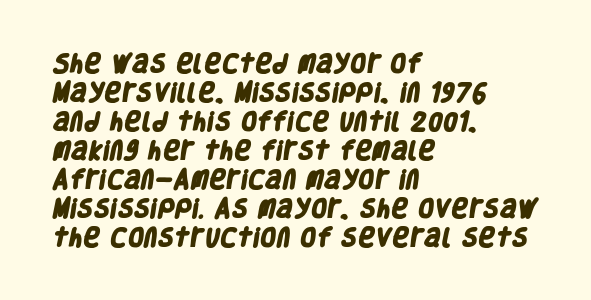
A clean baseline with only descenders dipping below it. The sample has been set heavy, in full bold. Evenly set lines give the paragraph a standard silhouette. This rendering leaves character spacing at its baseline value. Notice how the passage keeps a crisp vertical edge on the left only.
